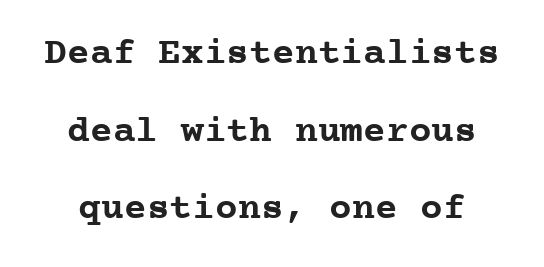
These lines keep a tight, regular rhythm from letter to letter. This sample uses a serif face. You could count columns in this text — the font is strictly monospaced. The letters are bold, with thick, heavy strokes.
